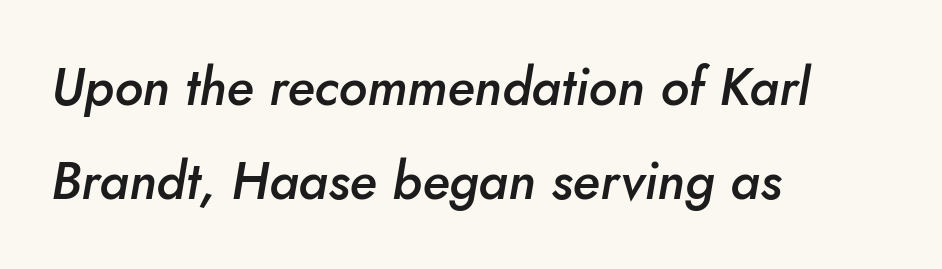
A clean baseline with only descenders dipping below it. Honestly, the letter spacing is just normal — you wouldn't notice it. The text block is weighted toward the left margin, trailing off unevenly rightward. This is moderately heavy type, rendered in semibold. The font's italic variant was chosen for this text. This sample has the flowing, uneven cadence of proportional lettering.
